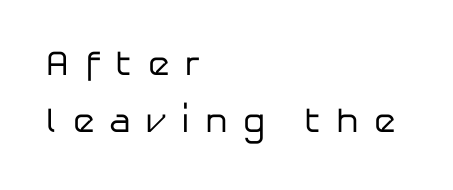
Q: Is the text bold? A: No.
Q: Is the text italic (slanted)? A: No, it is upright.
Q: Is the typeface a serif or a sans-serif typeface? A: Sans-serif.
Q: Is the text underlined? A: No.
Q: How is the paragraph aligned? A: Left-aligned.
Q: Is the spacing between letters normal or unusually wide? A: Unusually wide.
Q: Is the spacing between lines tight, normal or loose? A: Normal.
Q: Width (condensed, normal, or wide)? A: Normal.
Q: Stroke contrast? A: Low.
Q: x-height? A: Medium.
Q: Monospaced? A: No.
